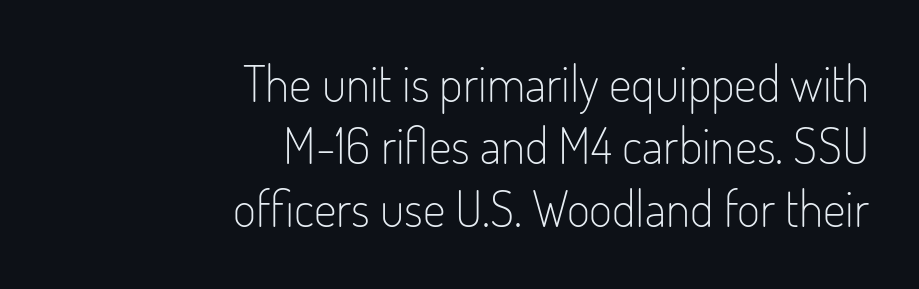
Q: Is the text bold? A: No.
Q: Is the text italic (slanted)? A: No, it is upright.
Q: Is the typeface a serif or a sans-serif typeface? A: Sans-serif.
Q: Is the text underlined? A: No.
Q: How is the paragraph aligned? A: Right-aligned.
Q: Is the spacing between letters normal or unusually wide? A: Normal.
Q: Is the spacing between lines tight, normal or loose? A: Normal.
Q: Width (condensed, normal, or wide)? A: Condensed.
Q: Stroke contrast? A: Low.
Q: x-height? A: Small.
Q: Monospaced? A: No.
